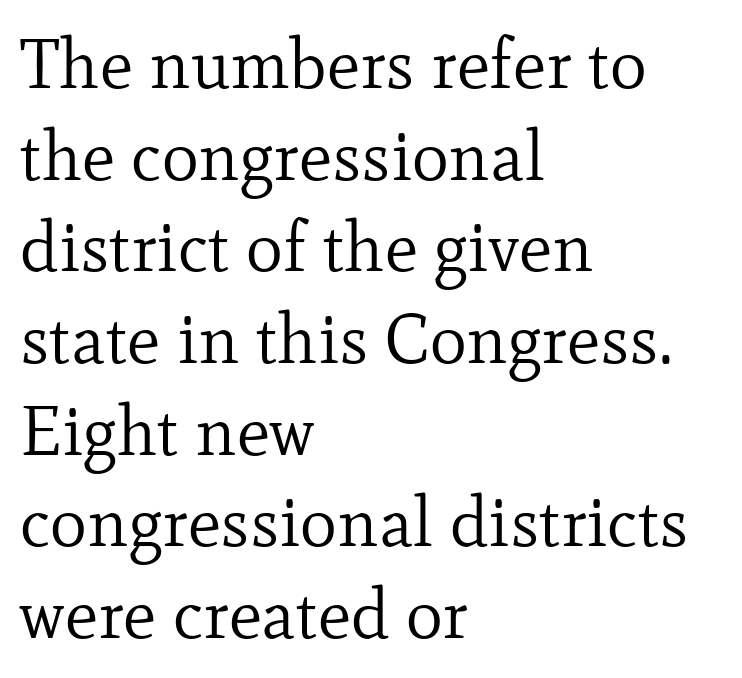
The image shows 70 px regular-weight serif type, upright; set left-aligned, normal line spacing (1.31x), normal letter spacing, not underlined; low stroke contrast and a small x-height.
